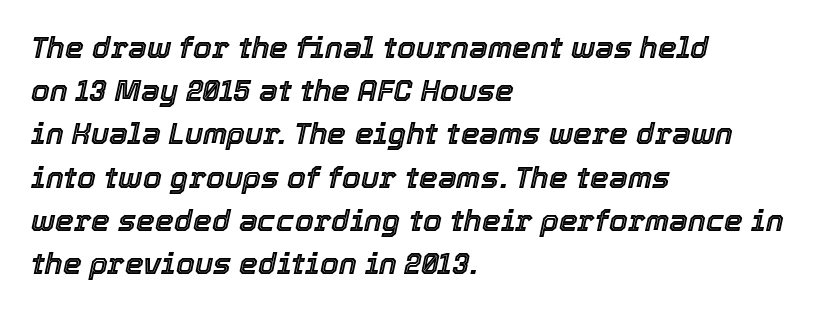
Q: Is the text italic (slanted)? A: Yes, it leans right by about 12 degrees.
Q: Is the text underlined? A: No.
Q: How is the paragraph aligned? A: Left-aligned.
Q: Is the spacing between letters normal or unusually wide? A: Normal.
Q: Is the spacing between lines tight, normal or loose? A: Normal.
Q: Width (condensed, normal, or wide)? A: Normal.
Q: x-height? A: Medium.
Q: Monospaced? A: No.
